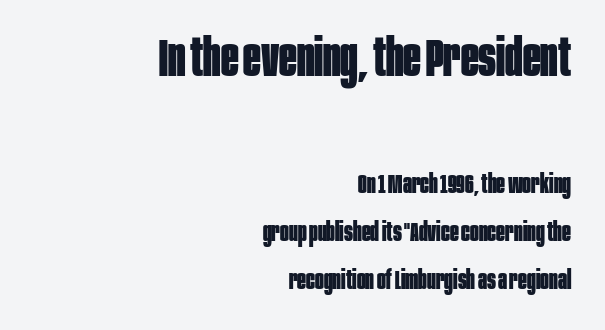
This is the regular roman posture of the typeface. The first block has been scaled up relative to the second. Here the glyphs are tracked normally, forming tight word shapes. The strip under each line holds only bare page. The rendering shows plain stroke endings on the letterforms — a sans-serif design. Here the designer chose a conventional face with non-uniform glyph widths.
